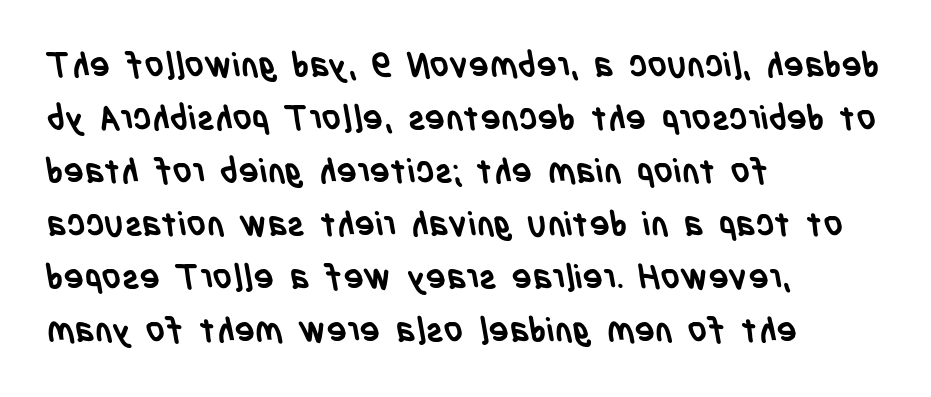
{"serif": "no", "bold": "yes", "weight": "semibold", "width": "condensed", "stroke_contrast": "low", "x_height": "large", "monospaced": "no", "underline": "no", "align": "left", "line_spacing": "normal", "line_spacing_ratio": 1.56, "letter_spacing": "normal", "letter_spacing_em": 0.0, "glyph_px": 34}
